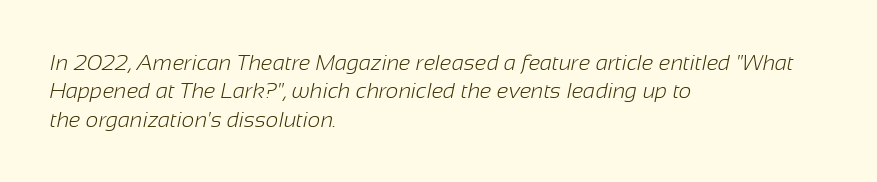
{"bold": "no", "underline": "no", "align": "left", "line_spacing": "normal", "line_spacing_ratio": 1.29, "letter_spacing": "normal", "letter_spacing_em": 0.0, "glyph_px": 22}
